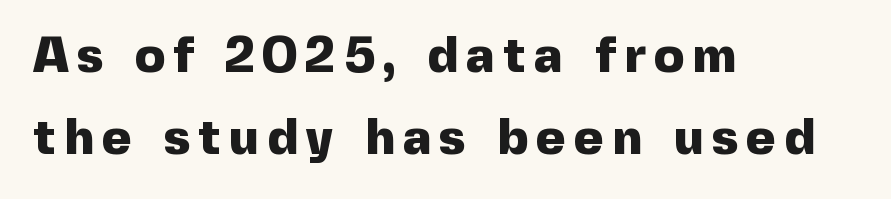
{"serif": "no", "italic": "no", "bold": "yes", "weight": "heavy", "width": "normal", "x_height": "medium", "monospaced": "no", "underline": "no", "align": "left", "line_spacing": "normal", "line_spacing_ratio": 1.61, "glyph_px": 51}
